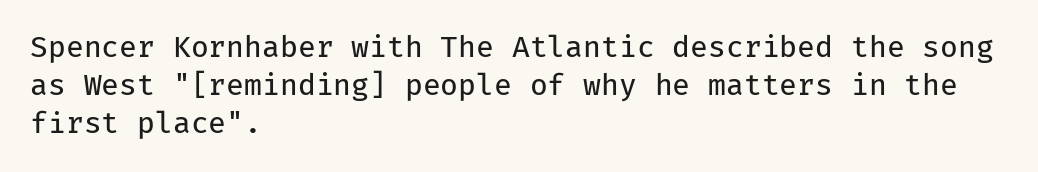
Q: Is the text bold? A: No.
Q: Is the text italic (slanted)? A: No, it is upright.
Q: Is the typeface a serif or a sans-serif typeface? A: Sans-serif.
Q: Is the text underlined? A: No.
Q: How is the paragraph aligned? A: Left-aligned.
Q: Is the spacing between letters normal or unusually wide? A: Normal.
Q: Is the spacing between lines tight, normal or loose? A: Normal.
Q: Width (condensed, normal, or wide)? A: Normal.
Q: Stroke contrast? A: Low.
Q: x-height? A: Medium.
Q: Monospaced? A: Yes.
